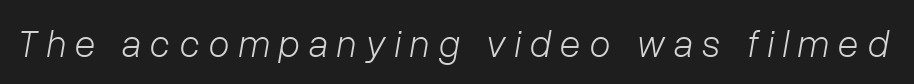
Vertical stems look standard width or narrower in stroke. Loose tracking; the words dissolve into strings of separated letters. Only glyphs here, with clear space below each row. Every character sits at an angle, as italics do. Is this a fixed-width face? No — the glyphs have proportional, varying widths.
